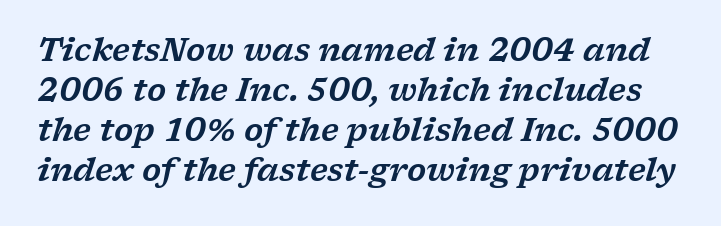
Q: Is the text italic (slanted)? A: Yes, it leans right by about 17 degrees.
Q: Is the typeface a serif or a sans-serif typeface? A: Serif.
Q: Is the text underlined? A: No.
Q: Is the spacing between letters normal or unusually wide? A: Normal.
Q: Is the spacing between lines tight, normal or loose? A: Normal.
Q: Width (condensed, normal, or wide)? A: Wide.
Q: Stroke contrast? A: Low.
Q: x-height? A: Medium.
Q: Monospaced? A: No.
